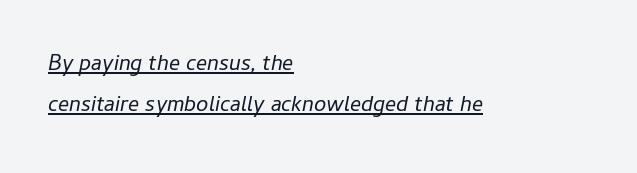
The image shows 22 px text type, italic (leaning right); set left-aligned, line spacing 1.86x, normal letter spacing, underlined.
